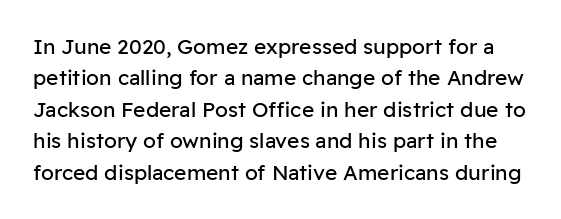
{"italic": "no", "bold": "no", "underline": "no", "line_spacing": "normal", "line_spacing_ratio": 1.5, "letter_spacing": "normal", "letter_spacing_em": 0.0, "glyph_px": 21}
